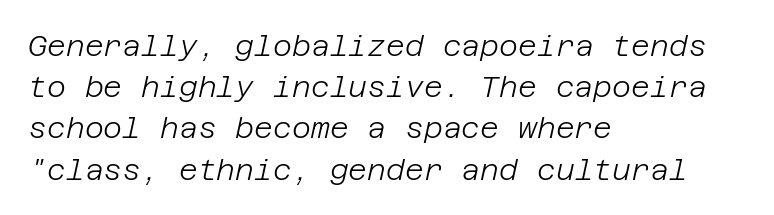
{"italic": "yes", "lean": "right", "slant_degrees": 12, "bold": "no", "weight": "light", "width": "normal", "stroke_contrast": "low", "x_height": "large", "underline": "no", "align": "left", "line_spacing": "normal", "line_spacing_ratio": 1.42, "letter_spacing": "normal", "letter_spacing_em": 0.0, "glyph_px": 29}
